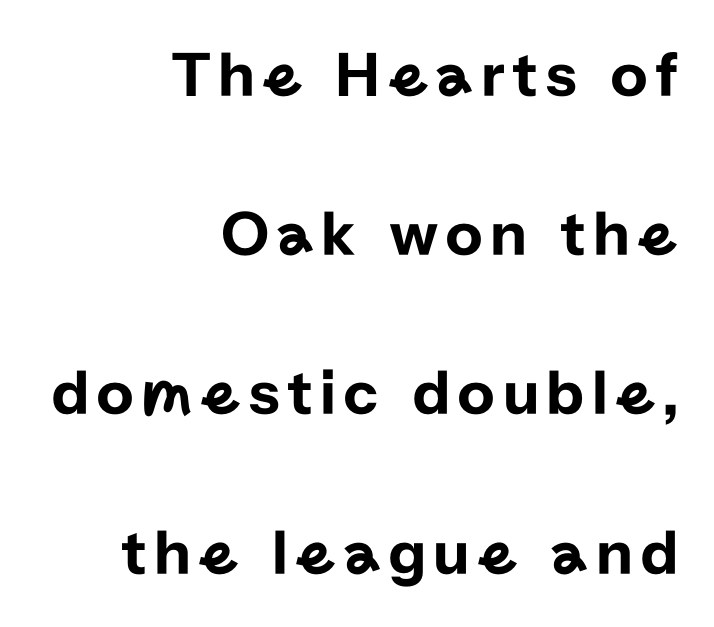
Q: Is the text italic (slanted)? A: No, it is upright.
Q: Is the typeface a serif or a sans-serif typeface? A: Sans-serif.
Q: Is the text underlined? A: No.
Q: How is the paragraph aligned? A: Right-aligned.
Q: Is the spacing between lines tight, normal or loose? A: Loose.
Q: Width (condensed, normal, or wide)? A: Normal.
Q: Stroke contrast? A: Low.
Q: x-height? A: Medium.
Q: Monospaced? A: No.
